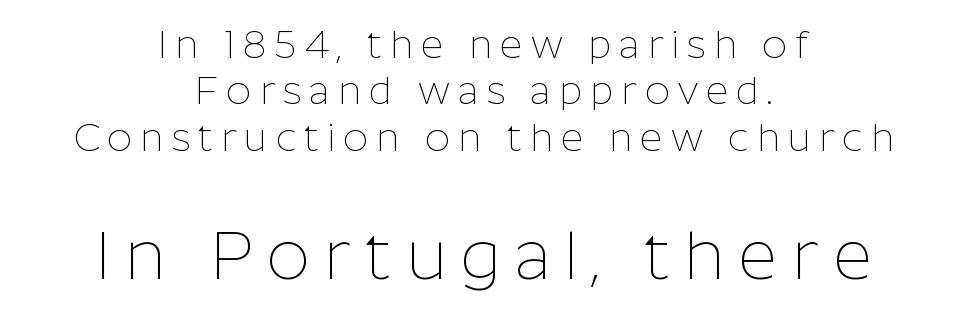
Each letter's strokes conclude bluntly, with no projecting serifs. Check under the words: just untouched page. The letterforms sit at book weight or below. Visually the block forms a symmetrical silhouette, jagged on both flanks. Observe the wide spacing: letters keep a clear distance from each other.
